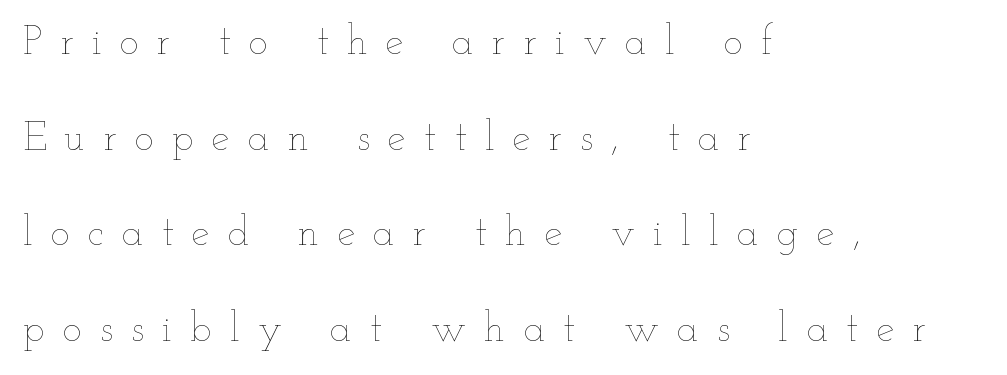
The font's upright variant was chosen for this text. A great deal of white space separates one row of letters from the next. Is this a fixed-width face? No — the glyphs have proportional, varying widths. These lines are set flush left with a ragged right edge.
